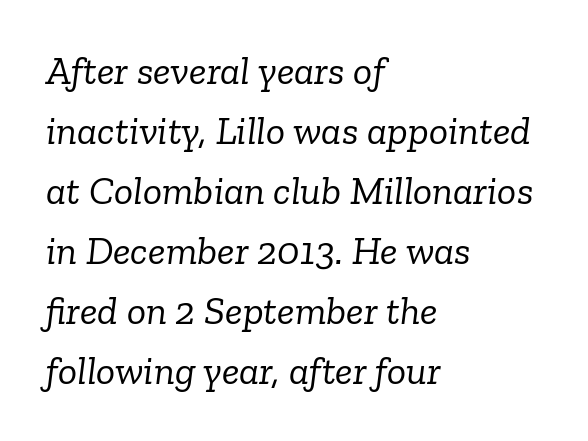
The image shows 40 px light serif type, italic (leaning right); set left-aligned, normal line spacing (1.5x), normal letter spacing, not underlined; low stroke contrast and a medium x-height.
